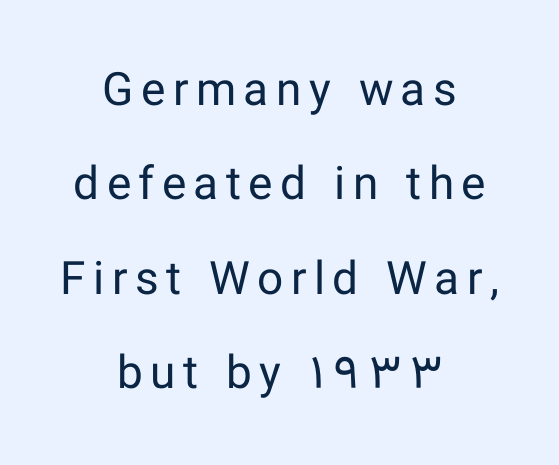
{"serif": "no", "italic": "no", "bold": "no", "weight": "regular", "width": "normal", "stroke_contrast": "low", "x_height": "medium", "monospaced": "no", "underline": "no", "align": "center", "line_spacing": "loose", "line_spacing_ratio": 2.05, "glyph_px": 46}
